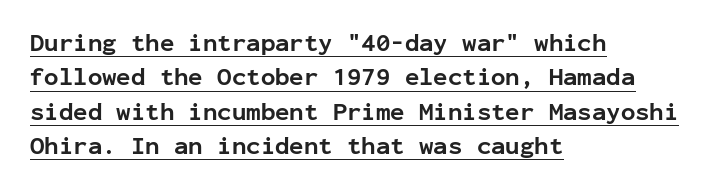
Its strokes are broad and dark, the hallmark of bold type. The typesetter has applied underlining to the passage shown. The designer left line spacing at the default. These lines are set flush left with a ragged right edge.
